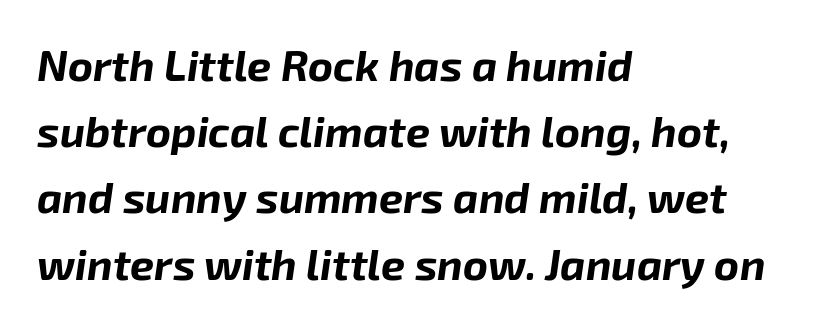
A typesetter would call this proportional, since set widths differ per character. In CSS terms this would be text-align: left. Is the letter spacing exaggerated? No — it looks like the ordinary default. The passage shown stacks its lines at a standard gap. No word sits above an underline. Plenty of ink on the page — the face is bold.
